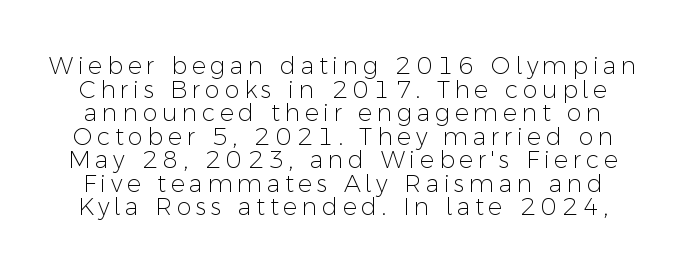
Q: Is the text bold? A: No.
Q: Is the text italic (slanted)? A: No, it is upright.
Q: Is the text underlined? A: No.
Q: Is the spacing between lines tight, normal or loose? A: Tight.
